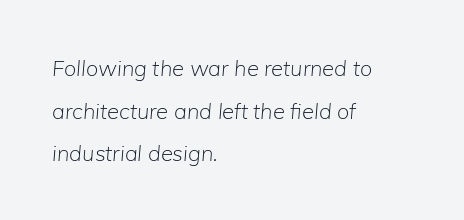
{"italic": "yes", "lean": "right", "slant_degrees": 5, "bold": "no", "underline": "no", "align": "left", "line_spacing": "loose", "line_spacing_ratio": 1.94, "letter_spacing": "normal", "letter_spacing_em": 0.0, "glyph_px": 22}
